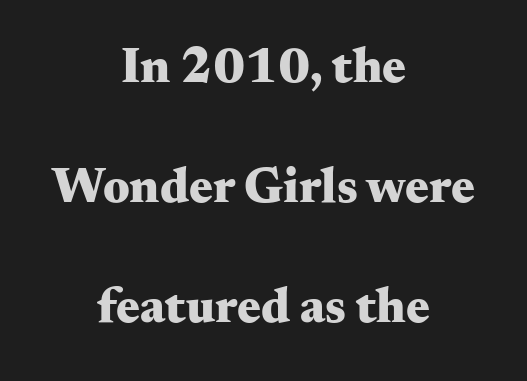
The image shows 50 px heavy, wide serif type, upright; set centered, loose line spacing (2.4x), normal letter spacing, not underlined; medium stroke contrast and a small x-height.
